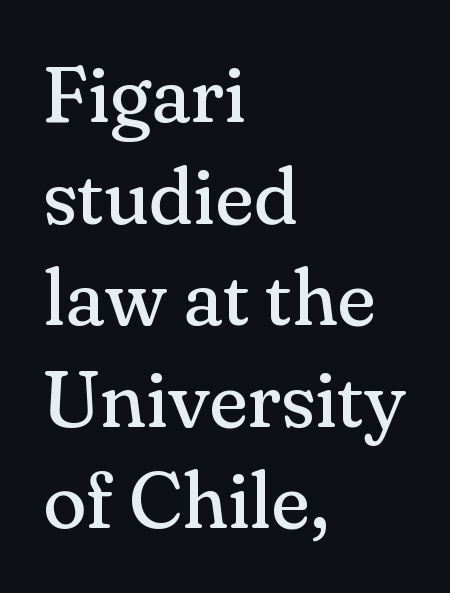
The image shows 80 px regular-weight serif type, upright; set left-aligned, normal line spacing (1.27x), normal letter spacing, not underlined; medium stroke contrast and a small x-height.
